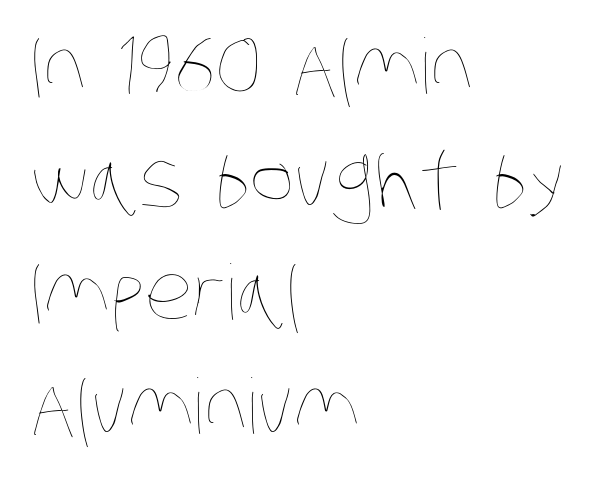
If you measured baseline to baseline, you'd find a middling distance. In terms of letterspacing, this is plain default setting. Varying glyph widths throughout — classic text-font behaviour. Is the type heavy? It reads as light-to-regular instead. Plain, unruled lines of type.
